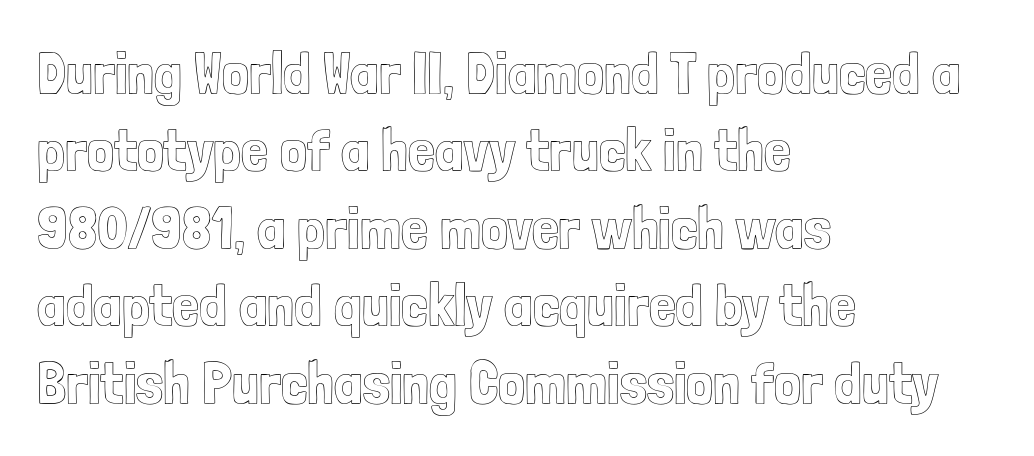
{"italic": "no", "width": "condensed", "x_height": "medium", "monospaced": "no", "underline": "no", "align": "left", "line_spacing": "normal", "line_spacing_ratio": 1.29, "letter_spacing": "normal", "letter_spacing_em": 0.0, "glyph_px": 60}
